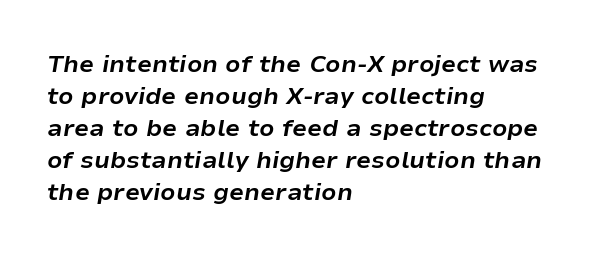
{"italic": "yes", "lean": "right", "slant_degrees": 9, "bold": "yes", "underline": "no", "align": "left", "line_spacing": "normal", "line_spacing_ratio": 1.33, "letter_spacing": "normal", "letter_spacing_em": 0.0, "glyph_px": 24}
